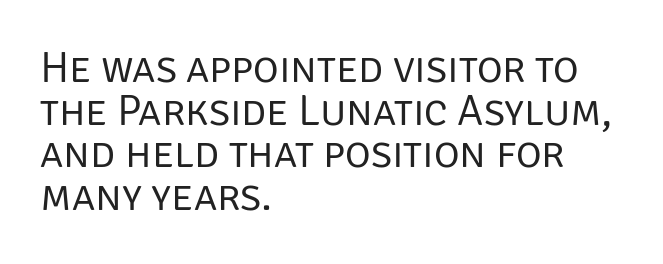
Q: Is the text bold? A: No.
Q: Is the text italic (slanted)? A: No, it is upright.
Q: Is the typeface a serif or a sans-serif typeface? A: Sans-serif.
Q: Is the text underlined? A: No.
Q: How is the paragraph aligned? A: Left-aligned.
Q: Is the spacing between letters normal or unusually wide? A: Normal.
Q: Is the spacing between lines tight, normal or loose? A: Tight.
Q: Width (condensed, normal, or wide)? A: Normal.
Q: Stroke contrast? A: Low.
Q: x-height? A: Large.
Q: Monospaced? A: No.
